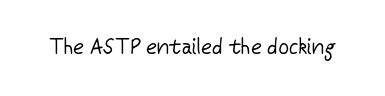
The image shows 21 px text type, upright; set normal letter spacing, not underlined.
